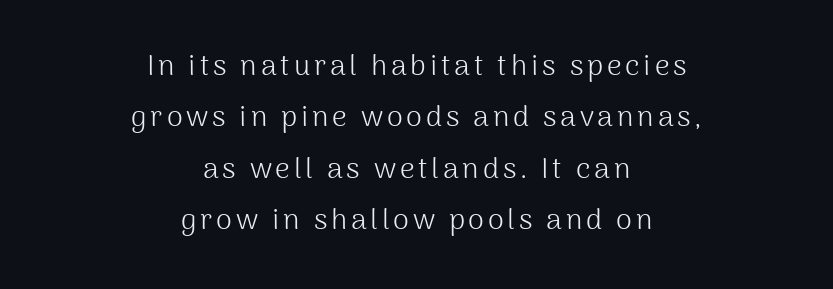
{"serif": "no", "italic": "no", "bold": "no", "weight": "light", "width": "normal", "stroke_contrast": "medium", "x_height": "medium", "monospaced": "no", "underline": "no", "align": "center", "line_spacing_ratio": 1.77, "glyph_px": 29}
